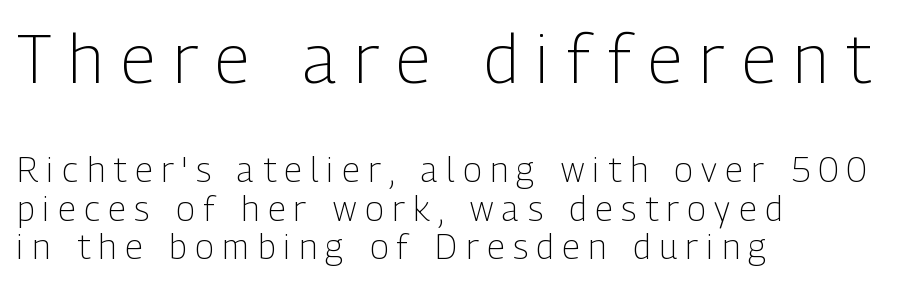
{"serif": "no", "italic": "no", "bold": "no", "weight": "light", "width": "condensed", "stroke_contrast": "low", "x_height": "medium", "monospaced": "no", "underline": "no", "align": "left", "line_spacing": "tight", "line_spacing_ratio": 1.14, "letter_spacing": "wide", "letter_spacing_em": 0.26, "larger_block": "first", "size_ratio": 2.0, "glyph_px": 68}
